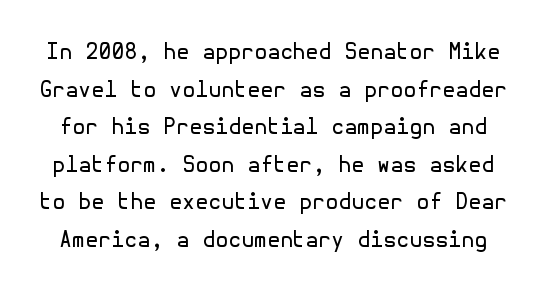
Q: Is the text bold? A: No.
Q: Is the text italic (slanted)? A: No, it is upright.
Q: Is the text underlined? A: No.
Q: Is the spacing between letters normal or unusually wide? A: Normal.
